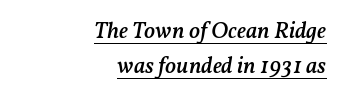
The image shows 23 px text type, italic (leaning right); set right-aligned, normal line spacing (1.52x), normal letter spacing, underlined.
